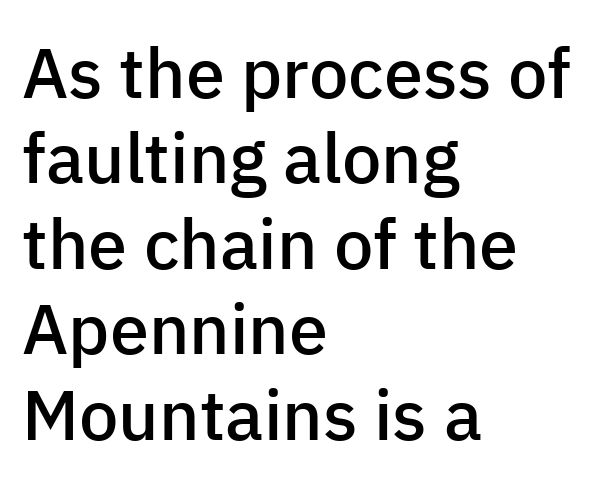
The image shows 70 px semibold sans-serif type, upright; set left-aligned, line spacing 1.22x, normal letter spacing, not underlined; low stroke contrast and a medium x-height.
